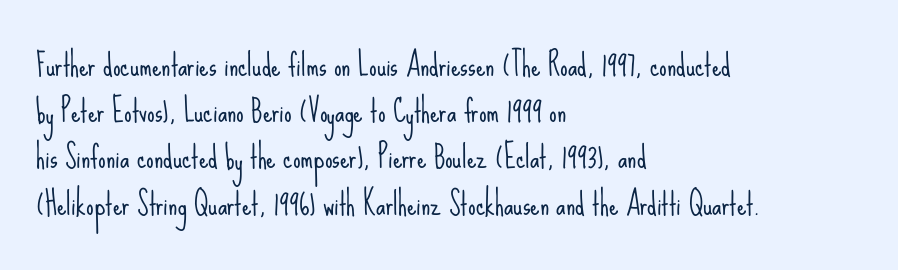
Q: Is the text bold? A: No.
Q: Is the text italic (slanted)? A: No, it is upright.
Q: Is the typeface a serif or a sans-serif typeface? A: Sans-serif.
Q: Is the text underlined? A: No.
Q: How is the paragraph aligned? A: Left-aligned.
Q: Is the spacing between letters normal or unusually wide? A: Normal.
Q: Is the spacing between lines tight, normal or loose? A: Normal.
Q: Width (condensed, normal, or wide)? A: Condensed.
Q: Stroke contrast? A: Low.
Q: x-height? A: Small.
Q: Monospaced? A: No.
